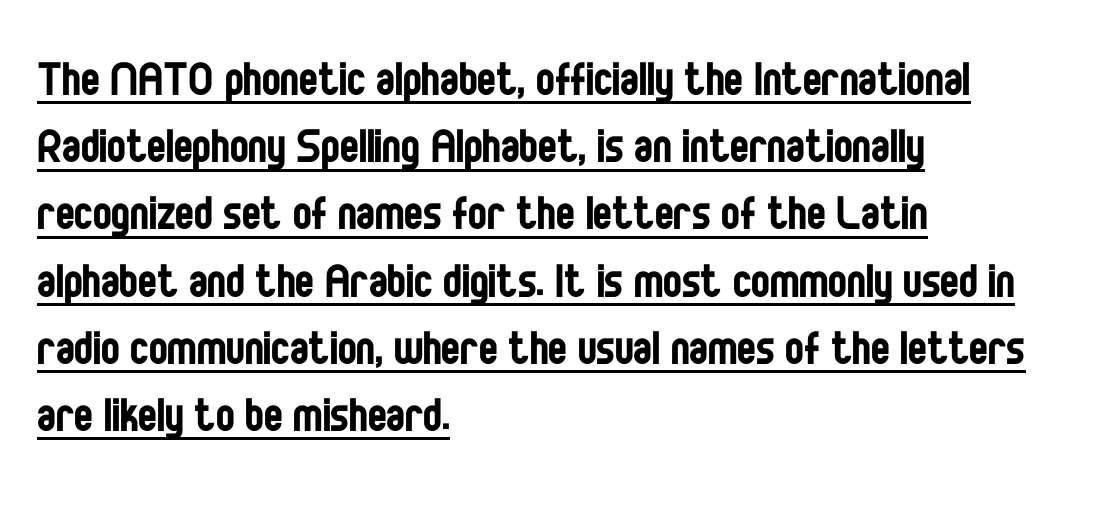
The image shows 56 px regular-weight, condensed sans-serif type, upright; set left-aligned, line spacing 1.2x, normal letter spacing, underlined; low stroke contrast and a large x-height.
